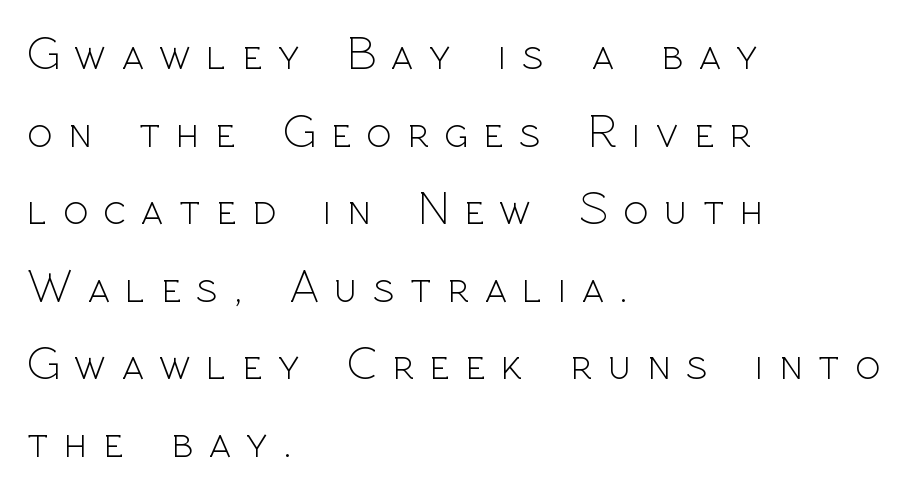
Words appear elongated and porous because spacing is wide. These lines are set flush left with a ragged right edge. The weight would be labelled regular, book, light, or lighter still. This is sans-serif lettering, the kind often seen on screens and signage.
